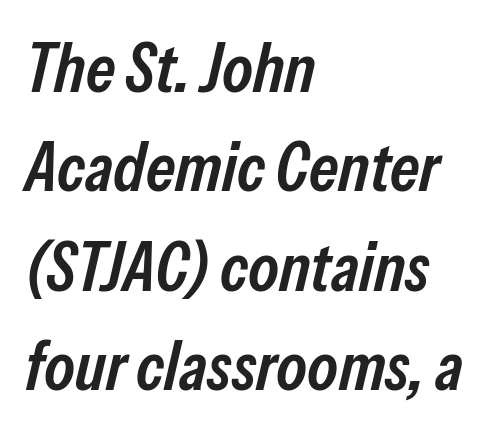
The image shows 69 px semibold, condensed type, italic (leaning right); set left-aligned, normal line spacing (1.44x), normal letter spacing, not underlined; low stroke contrast and a medium x-height.
